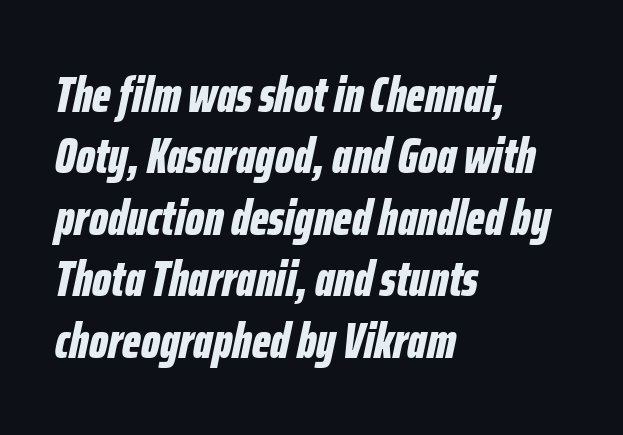
{"italic": "yes", "lean": "right", "slant_degrees": 12, "bold": "yes", "weight": "bold", "width": "condensed", "stroke_contrast": "low", "x_height": "medium", "monospaced": "no", "underline": "no", "align": "left", "line_spacing_ratio": 1.23, "letter_spacing": "normal", "letter_spacing_em": 0.0, "glyph_px": 50}
